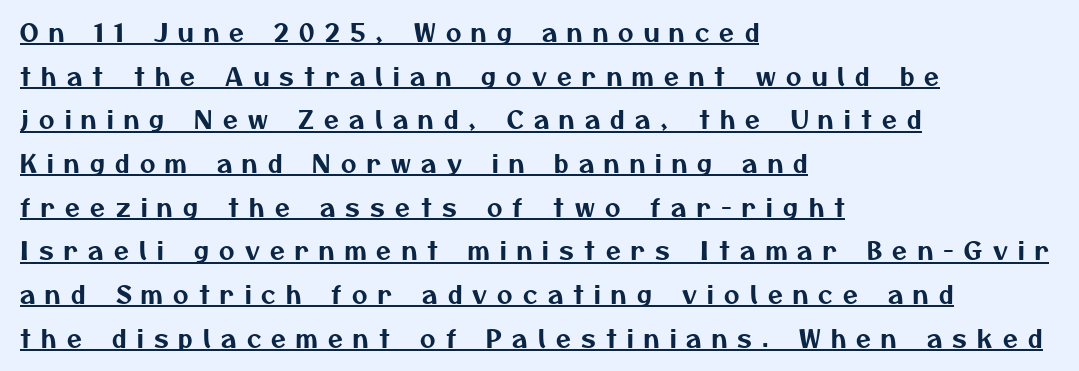
Q: Is the text underlined? A: Yes.
Q: How is the paragraph aligned? A: Left-aligned.
Q: Is the spacing between letters normal or unusually wide? A: Unusually wide.
